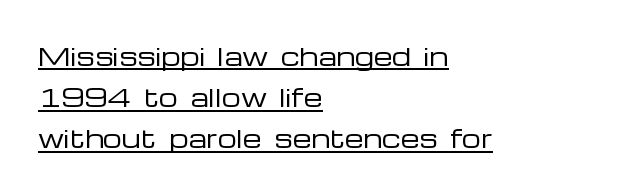
{"italic": "no", "bold": "no", "underline": "yes", "align": "left", "line_spacing_ratio": 1.71, "letter_spacing": "normal", "letter_spacing_em": 0.0, "glyph_px": 24}
